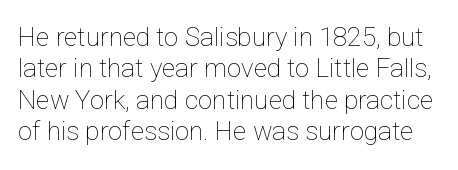
{"italic": "no", "bold": "no", "underline": "no", "line_spacing_ratio": 1.21, "letter_spacing": "normal", "letter_spacing_em": 0.0, "glyph_px": 26}
